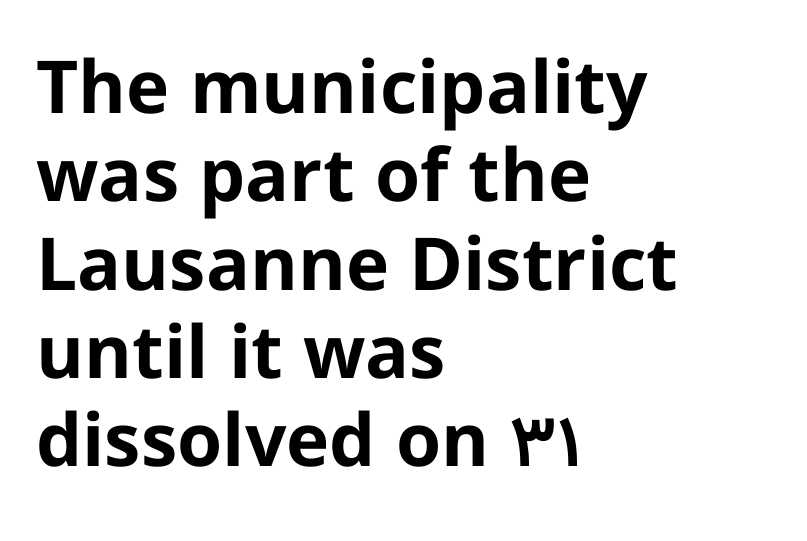
Observe the ordinary spacing: letters are neighbours, not strangers. Line beginnings align vertically; line endings do not. The letters advance in unequal steps, a hallmark of proportional type. This is heavy type, rendered in bold. You can tell from the bare stems that sans-serif type was used. Italic: no, the glyphs are upright roman.
